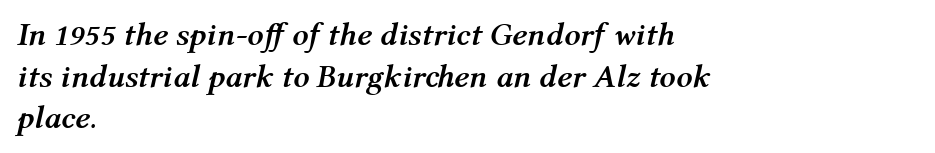
The image shows 32 px semibold type, italic (leaning right); set left-aligned, normal line spacing (1.3x), normal letter spacing, not underlined; medium stroke contrast and a medium x-height.
